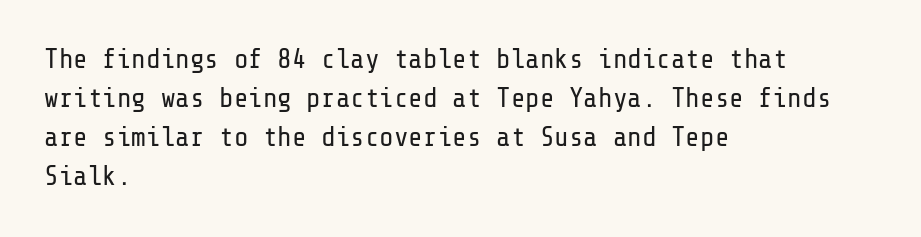
Default kerning and tracking; the words read as compact shapes. No heavy texture on the line: the type isn't bold. A roman cut, with each character standing at attention. Notice how the passage keeps a crisp vertical edge on the left only. Bare-footed words on every line.
